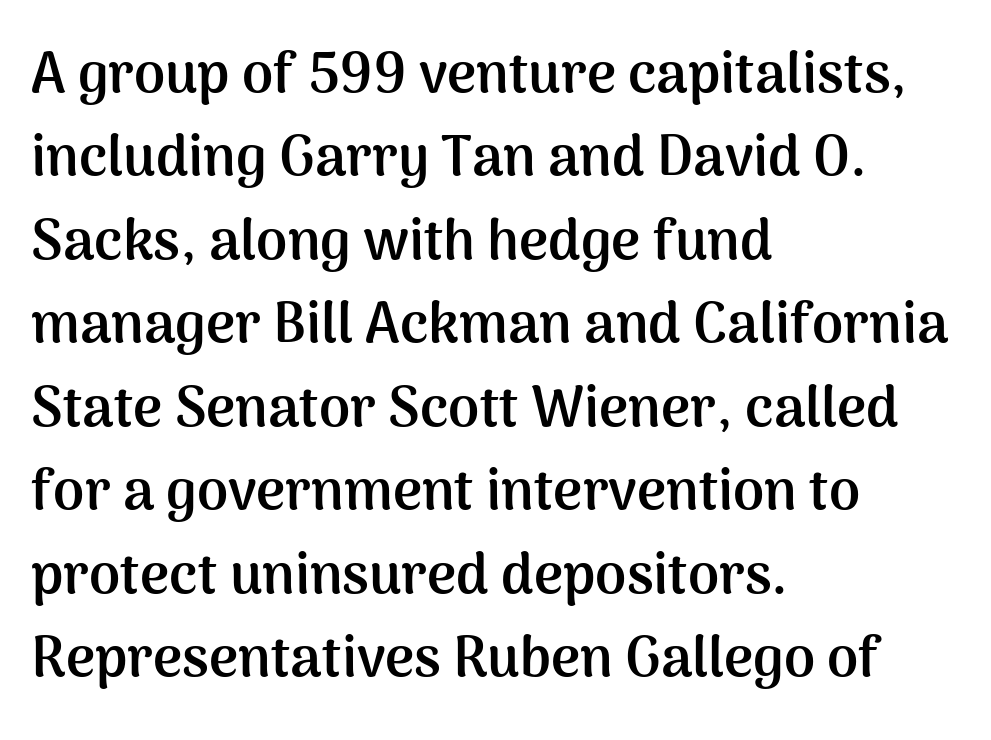
{"serif": "no", "italic": "no", "bold": "yes", "weight": "semibold", "width": "normal", "stroke_contrast": "medium", "x_height": "medium", "monospaced": "no", "underline": "no", "align": "left", "line_spacing": "normal", "line_spacing_ratio": 1.49, "letter_spacing": "normal", "letter_spacing_em": 0.0, "glyph_px": 56}
